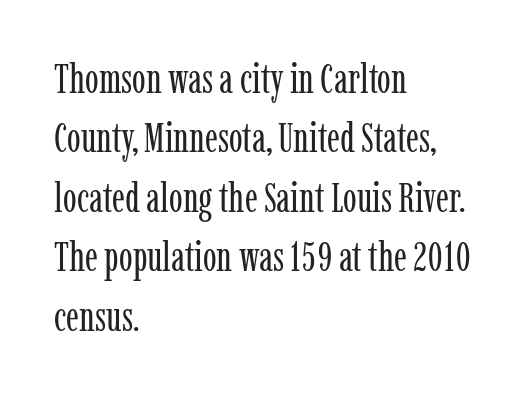
The image shows 41 px regular-weight, condensed serif type, upright; set left-aligned, normal line spacing (1.45x), normal letter spacing, not underlined; low stroke contrast and a medium x-height.
